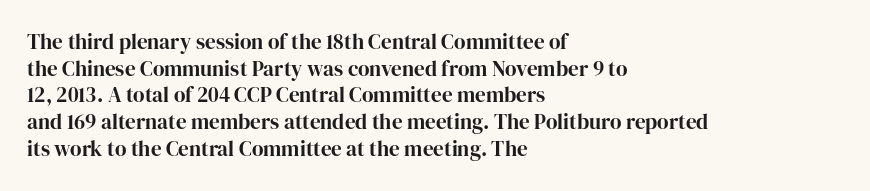
{"italic": "no", "underline": "no", "align": "left", "line_spacing": "normal", "line_spacing_ratio": 1.27, "letter_spacing": "normal", "letter_spacing_em": 0.0, "glyph_px": 21}
